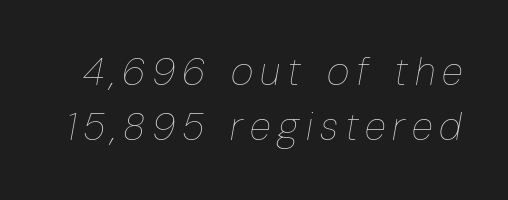
{"italic": "yes", "lean": "right", "slant_degrees": 10, "bold": "no", "weight": "thin", "width": "condensed", "stroke_contrast": "low", "x_height": "medium", "monospaced": "no", "underline": "no", "line_spacing": "normal", "line_spacing_ratio": 1.42, "glyph_px": 39}
